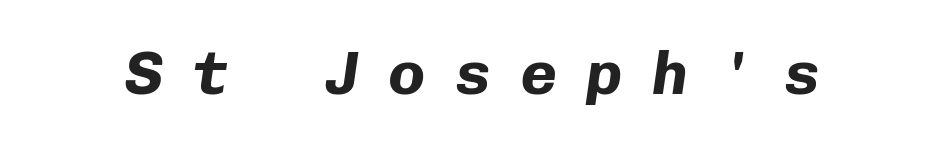
Italic: yes, the glyphs are oblique. Bare-footed words on every line. Look at the stroke-to-counter ratio: heavy, a bold. Glyph-to-glyph distance is far greater than everyday printed text.
